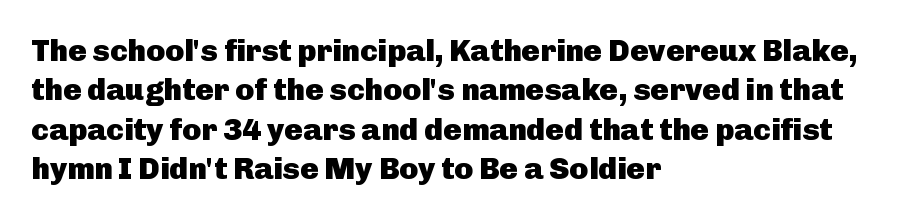
Characters remain perfectly vertical along every line. What stands out about the letter spacing? Nothing — it is the standard amount. Leftover space on each line is placed entirely after the last word. The string is rendered with underlining switched off. Typographically, this falls in the sans-serif category. The rows are spaced the way most documents space them.
